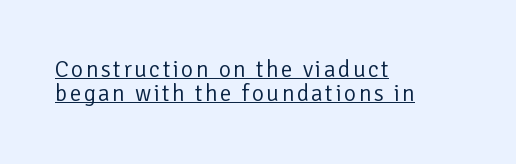
The image shows 23 px text type, upright; set left-aligned, tight line spacing (1.06x), underlined.
